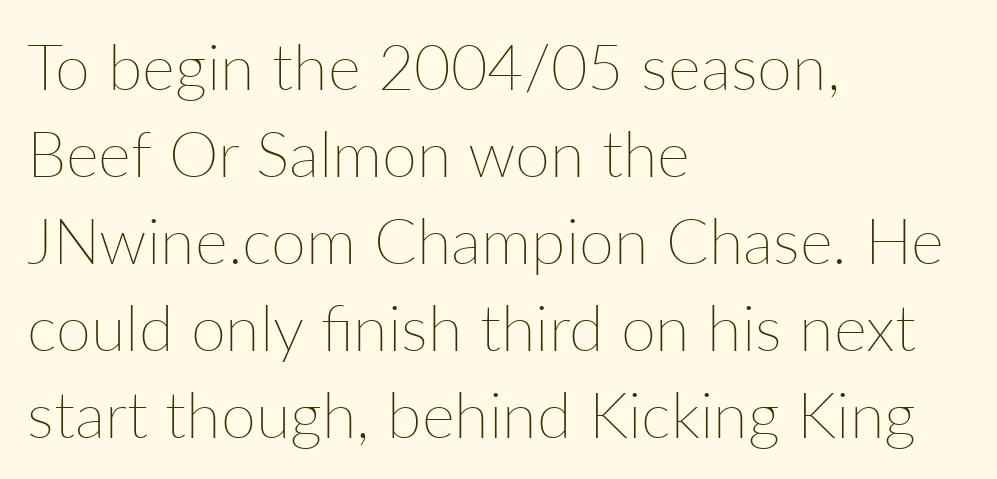
{"italic": "no", "bold": "no", "weight": "thin", "width": "normal", "stroke_contrast": "low", "x_height": "medium", "monospaced": "no", "underline": "no", "align": "left", "line_spacing": "normal", "line_spacing_ratio": 1.38, "letter_spacing": "normal", "letter_spacing_em": 0.0, "glyph_px": 63}
